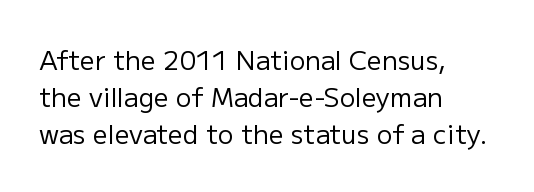
The image shows 26 px text type, upright; set left-aligned, normal line spacing (1.43x), normal letter spacing, not underlined.
